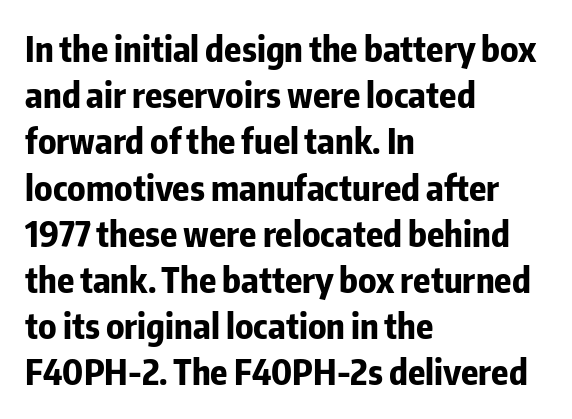
Lines of text with bare space underneath. The lines are quadded left. Leading matches the norm, producing a regular column. These lines were composed using upright roman letters. Look at the stroke-to-counter ratio: heavy, a bold.
